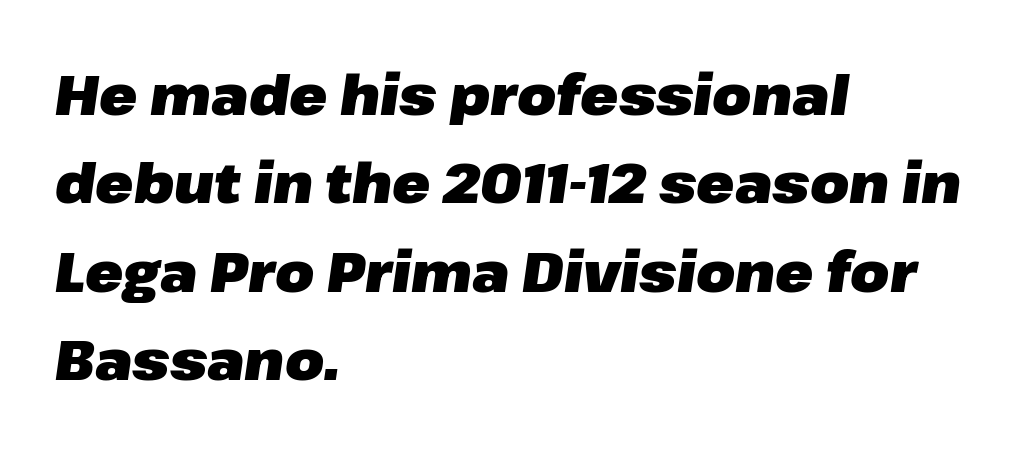
{"italic": "yes", "lean": "right", "slant_degrees": 8, "bold": "yes", "weight": "heavy", "width": "normal", "stroke_contrast": "low", "x_height": "medium", "monospaced": "no", "underline": "no", "align": "left", "line_spacing": "normal", "line_spacing_ratio": 1.58, "letter_spacing": "normal", "letter_spacing_em": 0.0, "glyph_px": 56}
